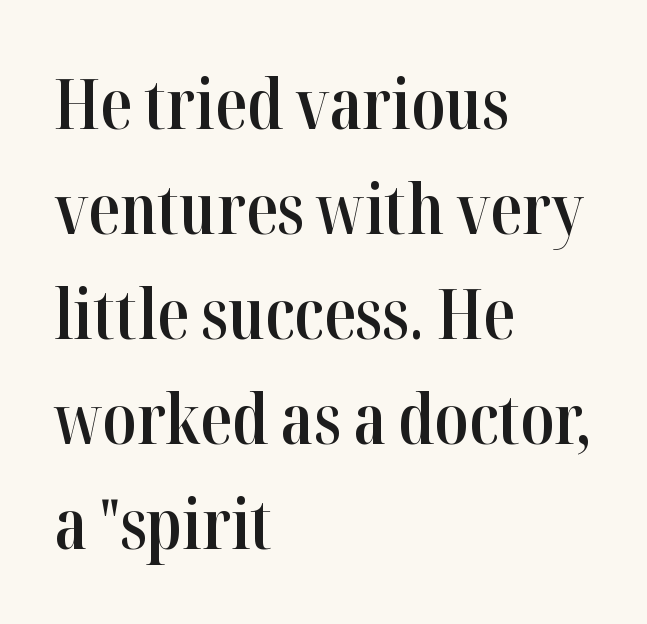
{"serif": "yes", "italic": "no", "bold": "semi", "weight": "semibold", "width": "condensed", "stroke_contrast": "high", "x_height": "medium", "monospaced": "no", "underline": "no", "align": "left", "line_spacing": "normal", "line_spacing_ratio": 1.5, "letter_spacing": "normal", "letter_spacing_em": 0.0, "glyph_px": 70}
